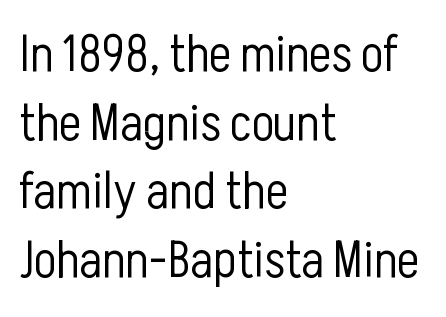
Q: Is the text bold? A: No.
Q: Is the text italic (slanted)? A: No, it is upright.
Q: Is the typeface a serif or a sans-serif typeface? A: Sans-serif.
Q: Is the text underlined? A: No.
Q: How is the paragraph aligned? A: Left-aligned.
Q: Is the spacing between letters normal or unusually wide? A: Normal.
Q: Is the spacing between lines tight, normal or loose? A: Normal.
Q: Width (condensed, normal, or wide)? A: Condensed.
Q: Stroke contrast? A: Low.
Q: x-height? A: Medium.
Q: Monospaced? A: No.
